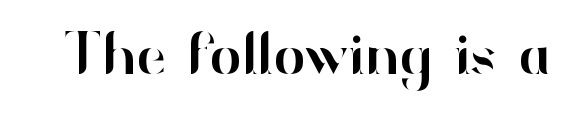
A typesetter would call this proportional, since set widths differ per character. Rule under the text: the space is simply empty. This rendering leaves character spacing at its baseline value. Does the type have serifs? No, each stem ends abruptly. Vertical strokes here are truly vertical.
